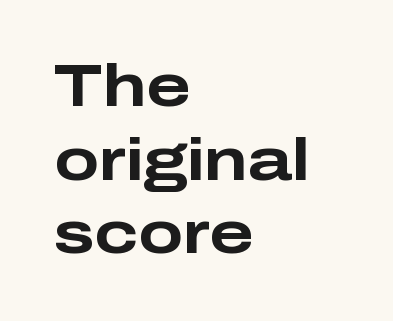
Q: Is the text bold? A: Yes.
Q: Is the text italic (slanted)? A: No, it is upright.
Q: Is the typeface a serif or a sans-serif typeface? A: Sans-serif.
Q: Is the text underlined? A: No.
Q: How is the paragraph aligned? A: Left-aligned.
Q: Is the spacing between letters normal or unusually wide? A: Normal.
Q: Is the spacing between lines tight, normal or loose? A: Normal.
Q: Width (condensed, normal, or wide)? A: Wide.
Q: Stroke contrast? A: Low.
Q: x-height? A: Medium.
Q: Monospaced? A: No.
